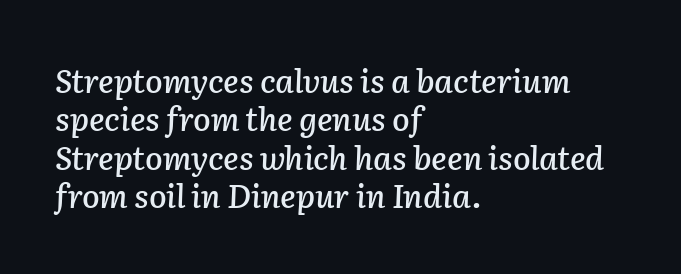
Q: Is the text italic (slanted)? A: Yes, it leans right by about 2 degrees.
Q: Is the text underlined? A: No.
Q: How is the paragraph aligned? A: Left-aligned.
Q: Is the spacing between letters normal or unusually wide? A: Normal.
Q: Width (condensed, normal, or wide)? A: Normal.
Q: Stroke contrast? A: Low.
Q: x-height? A: Medium.
Q: Monospaced? A: No.
